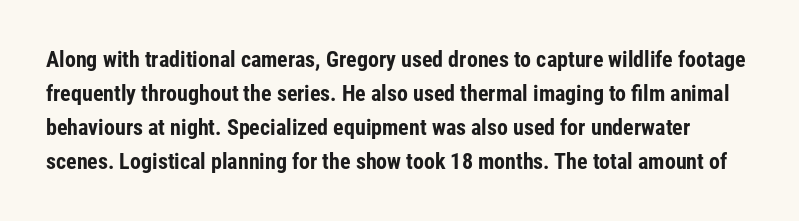
The image shows 22 px bold type, upright; set normal line spacing (1.54x), normal letter spacing, not underlined.
